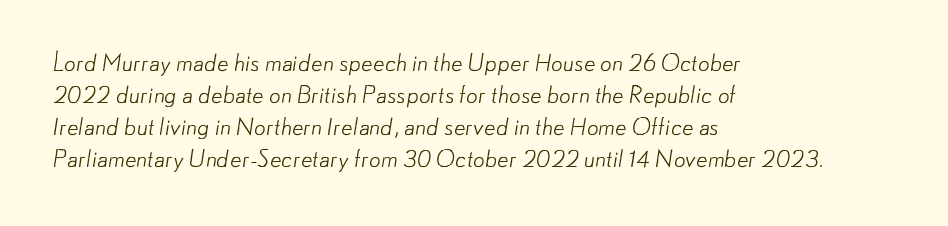
The typesetter chose a ragged-right arrangement here. Compared with typical paragraphs, the rows here are spaced about the same. Look at the tracking — it's just the regular setting, nothing added. The space beneath each line is pristine and unruled. Caption: face not bold, strokes unweighted.
